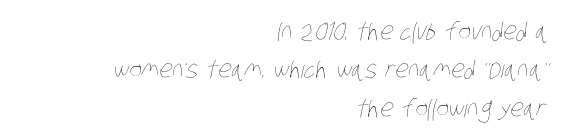
{"bold": "no", "underline": "no", "align": "right", "line_spacing": "normal", "line_spacing_ratio": 1.6, "letter_spacing": "normal", "letter_spacing_em": 0.0, "glyph_px": 24}
